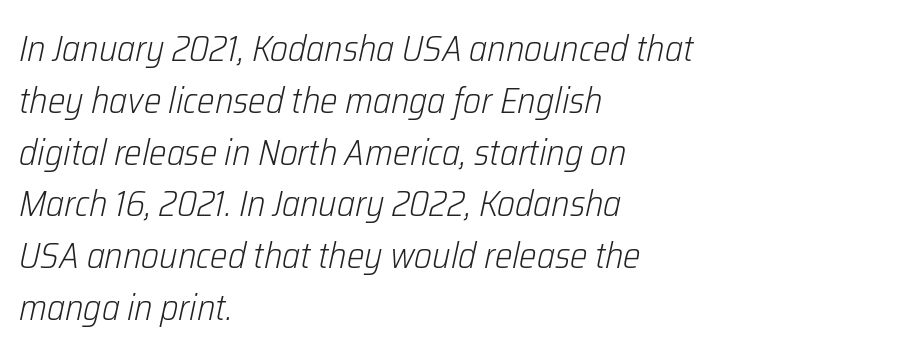
Bare-footed words on every line. The typeface has the unassuming heft of standard copy or less. Compared with typical paragraphs, the rows here are spaced about the same. Note the varied advance widths — an 'i' is clearly narrower than an 'm'.
